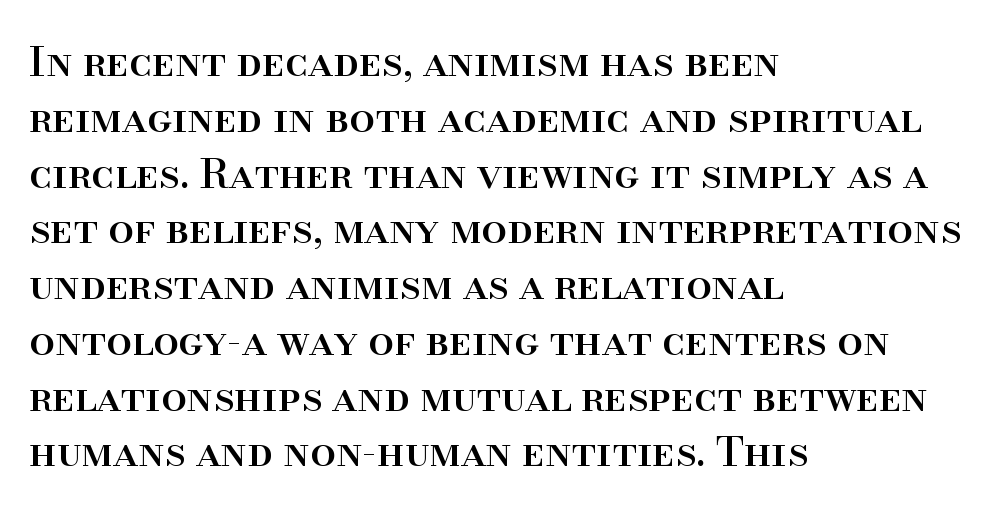
It's the straight-up-and-down kind of type. The characters display serif detailing at their extremities. The rendering anchors every line to the left-hand side. Between one letter and the next there's only the usual sliver of space. Think of a printed novel: that variable character pitch is what you see here.
